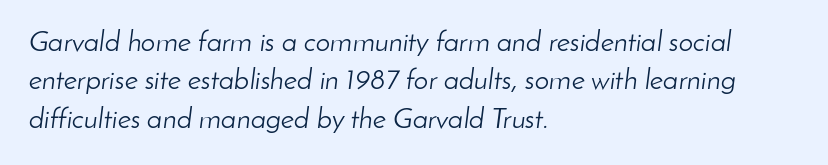
The image shows 29 px light type, italic (leaning right); set left-aligned, normal line spacing (1.32x), normal letter spacing, not underlined; low stroke contrast and a small x-height.
